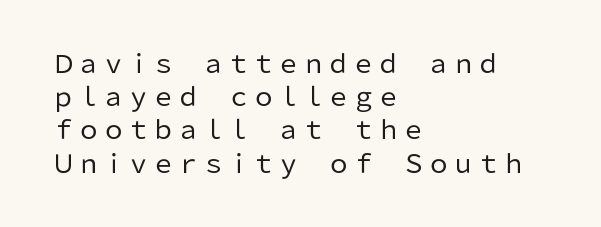
These lines sit exactly where default settings would place them. Decoration check: the copy has no underline. The typeface has the unassuming heft of standard copy or less. Horizontal alignment here is leftward, the default for most running prose.
